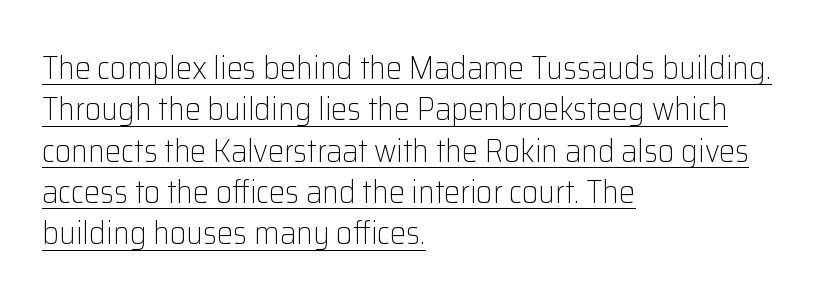
Italic: no, the glyphs are upright roman. Does the type have serifs? No, each stem ends abruptly. Spacing verdict: proportional, widths tailored to each character. Students, observe: this is what conventionally led text looks like.
